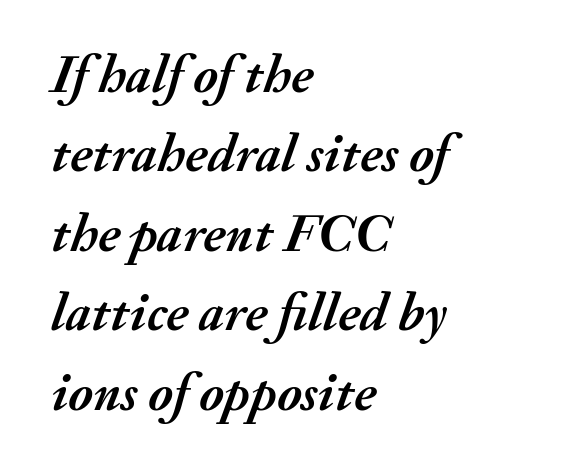
Q: Is the text bold? A: Yes.
Q: Is the text italic (slanted)? A: Yes, it leans right by about 20 degrees.
Q: Is the text underlined? A: No.
Q: How is the paragraph aligned? A: Left-aligned.
Q: Is the spacing between letters normal or unusually wide? A: Normal.
Q: Is the spacing between lines tight, normal or loose? A: Normal.
Q: Width (condensed, normal, or wide)? A: Normal.
Q: Stroke contrast? A: Medium.
Q: x-height? A: Small.
Q: Monospaced? A: No.
